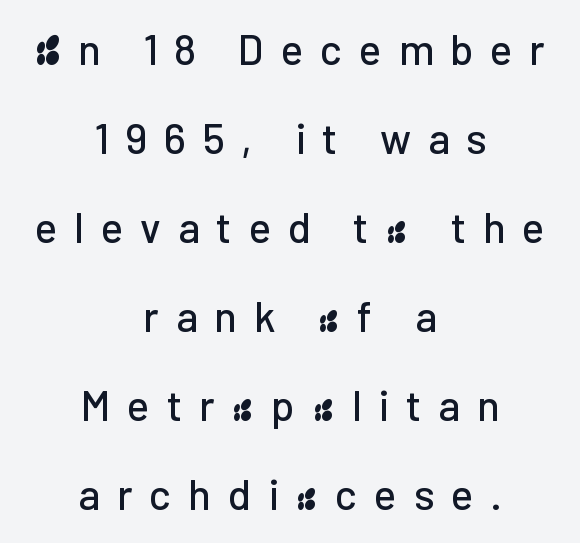
Ascenders rise straight up at ninety degrees. The words here are not underlined. Leading is clearly above the norm, producing a sparse column. Which margin do the lines hug? Neither — every line sits in the middle. Honestly, the letter spacing is so wide it's the main thing you notice. Typographically, this falls in the sans-serif category.
